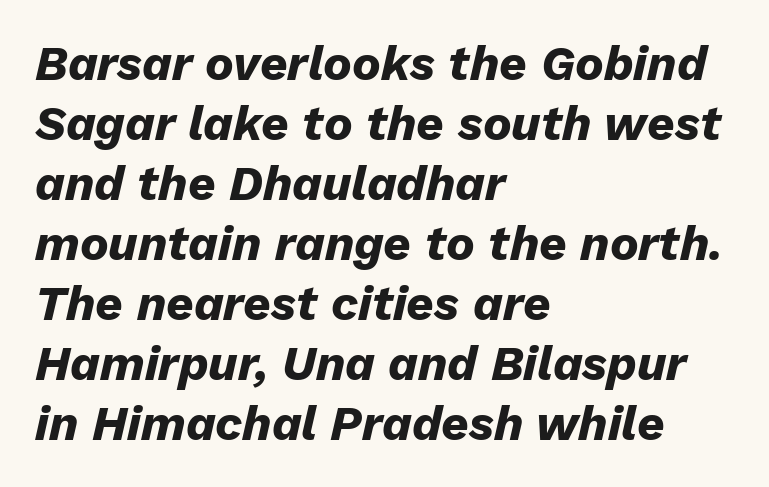
Q: Is the text bold? A: Yes.
Q: Is the text italic (slanted)? A: Yes, it leans right by about 13 degrees.
Q: Is the text underlined? A: No.
Q: How is the paragraph aligned? A: Left-aligned.
Q: Is the spacing between letters normal or unusually wide? A: Normal.
Q: Is the spacing between lines tight, normal or loose? A: Normal.
Q: Width (condensed, normal, or wide)? A: Normal.
Q: Stroke contrast? A: Low.
Q: x-height? A: Medium.
Q: Monospaced? A: No.
